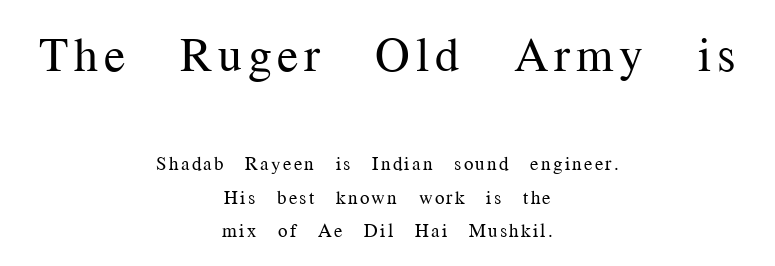
The image shows 48 px regular-weight serif type, upright; set centered, line spacing 1.75x, not underlined; the first (top) block is 2.53x larger; medium stroke contrast and a medium x-height.
